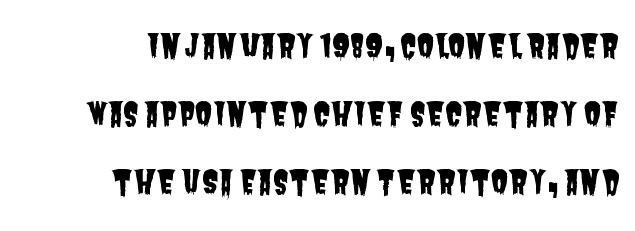
The image shows 32 px condensed sans-serif type; set right-aligned, loose line spacing (2.12x), normal letter spacing, not underlined; low stroke contrast and a large x-height.
